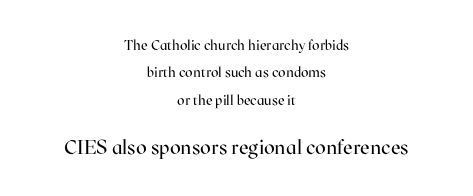
The image shows 20 px text type, upright; set centered, loose line spacing (1.95x), normal letter spacing, not underlined; the second (bottom) block is 1.43x larger.
